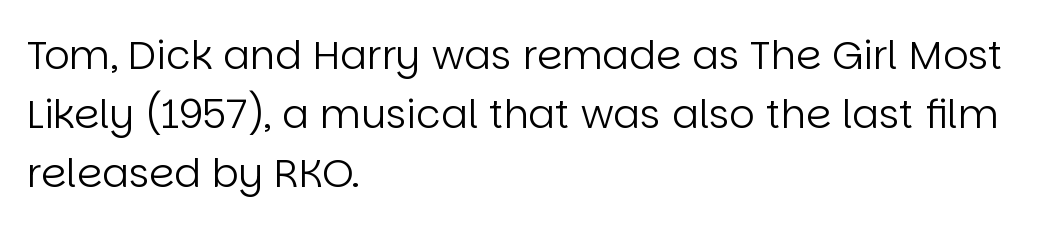
Interline gaps are of average width in this sample. The letters carry no serifs — their stems end cleanly without finishing strokes. Just letters on the line, the space beneath them empty. Posture: upright roman. A typesetter would call this proportional, since set widths differ per character. The compositor pushed each line to the left boundary.
